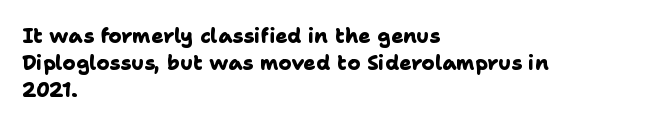
Q: Is the text bold? A: Yes.
Q: Is the text underlined? A: No.
Q: How is the paragraph aligned? A: Left-aligned.
Q: Is the spacing between letters normal or unusually wide? A: Normal.
Q: Is the spacing between lines tight, normal or loose? A: Normal.
